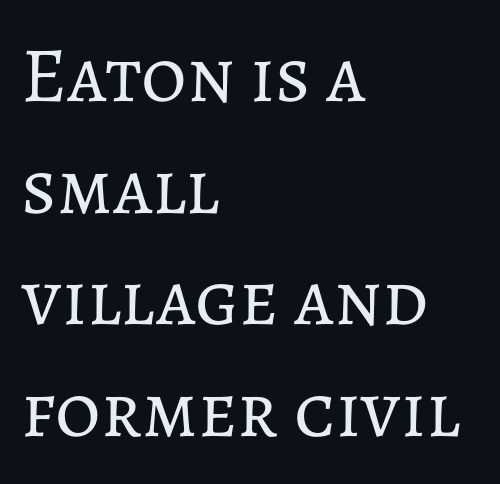
Q: Is the text bold? A: No.
Q: Is the text italic (slanted)? A: No, it is upright.
Q: Is the text underlined? A: No.
Q: How is the paragraph aligned? A: Left-aligned.
Q: Is the spacing between letters normal or unusually wide? A: Normal.
Q: Is the spacing between lines tight, normal or loose? A: Normal.
Q: Width (condensed, normal, or wide)? A: Normal.
Q: Stroke contrast? A: Low.
Q: x-height? A: Medium.
Q: Monospaced? A: No.
